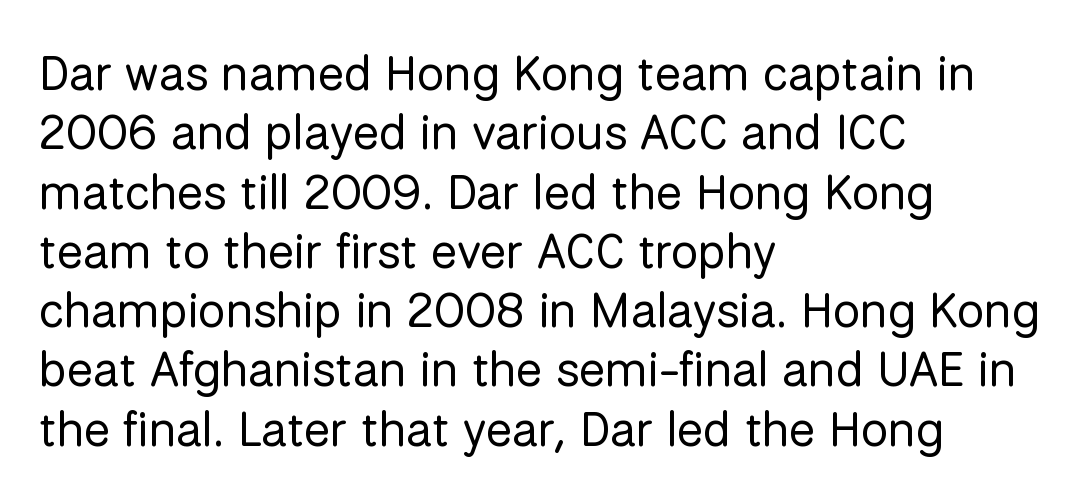
Varying glyph widths throughout — classic text-font behaviour. If you drew a line through each stem, it would be perfectly vertical. Short and long lines alike share a common starting point at left. The strokes carry an ordinary text weight at most. Just letters on the line, the space beneath them empty. This rendering leaves character spacing at its baseline value.
